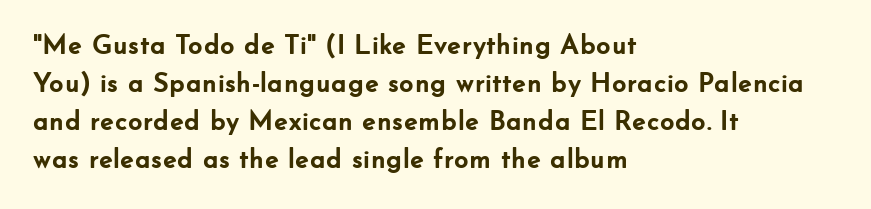
Font category for this specimen: sans-serif. Glance below the letters and you will spot only blank space. How would I describe the line gaps? Plain and ordinary. The face used here is proportionally spaced, like ordinary book or web type.
